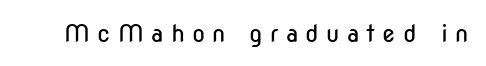
{"italic": "no", "bold": "no", "underline": "no", "letter_spacing": "wide", "letter_spacing_em": 0.3, "glyph_px": 24}
